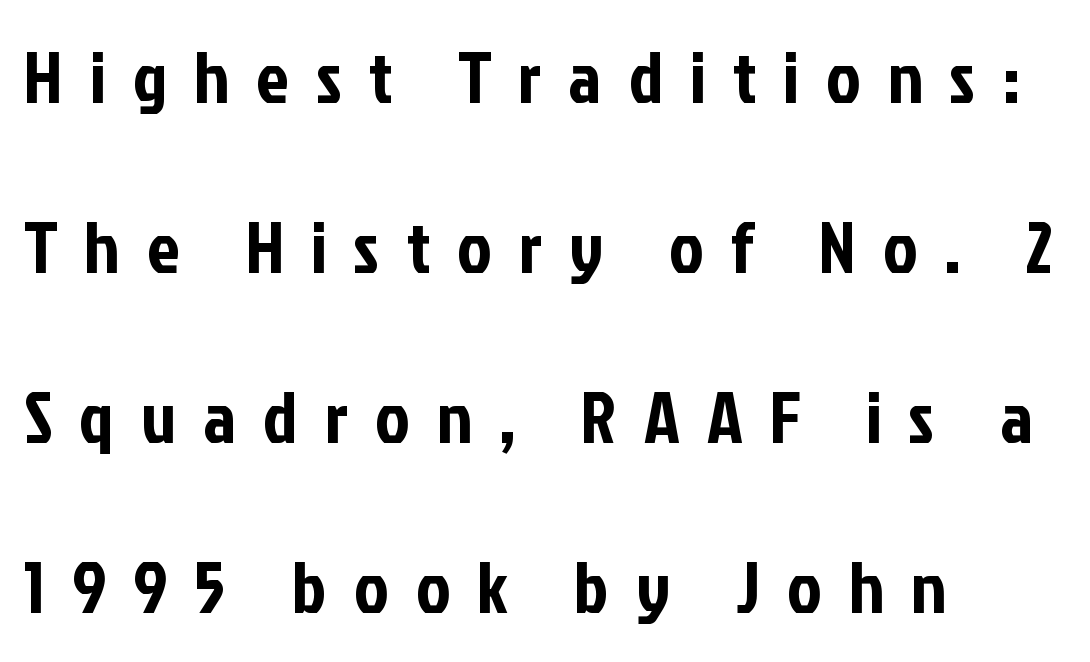
Q: Is the text italic (slanted)? A: No, it is upright.
Q: Is the typeface a serif or a sans-serif typeface? A: Sans-serif.
Q: Is the text underlined? A: No.
Q: How is the paragraph aligned? A: Left-aligned.
Q: Is the spacing between letters normal or unusually wide? A: Unusually wide.
Q: Is the spacing between lines tight, normal or loose? A: Loose.
Q: Width (condensed, normal, or wide)? A: Condensed.
Q: Stroke contrast? A: Low.
Q: x-height? A: Medium.
Q: Monospaced? A: No.
